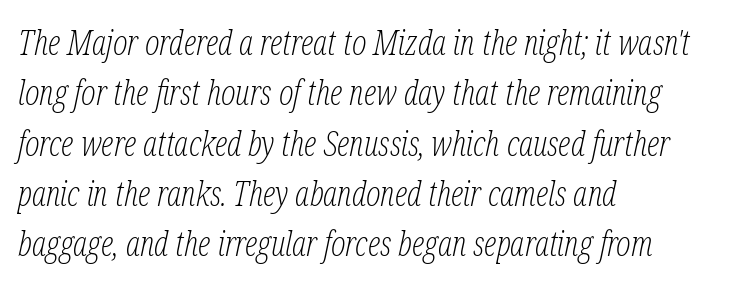
The image shows 34 px light, condensed serif type, italic (leaning right); set left-aligned, normal line spacing (1.48x), normal letter spacing, not underlined; low stroke contrast and a medium x-height.
